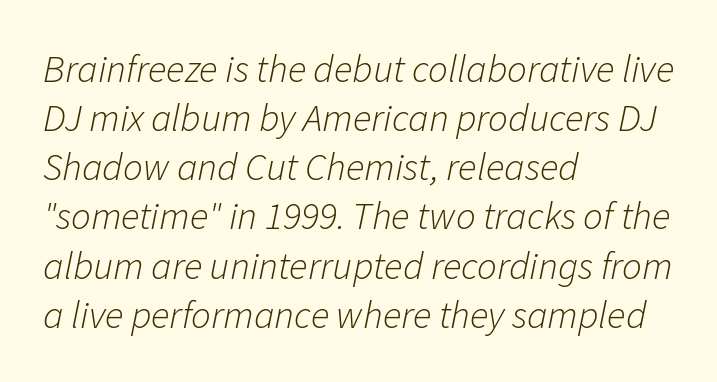
Spacing between characters is what you'd get straight out of the box. Character widths vary here, with narrow letters taking less room than wide ones. Honestly, the row spacing looks completely unremarkable. It's the slanting kind of type. Just letters on the line, the space beneath them empty. The weight would be labelled regular, book, light, or lighter still.
